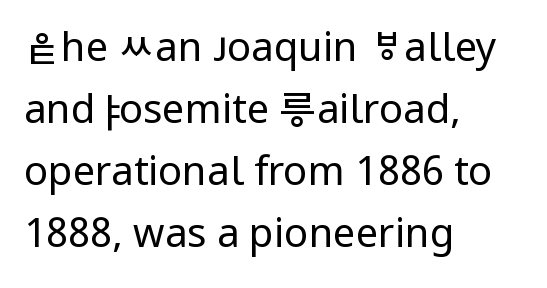
The image shows 40 px regular-weight sans-serif type, upright; set left-aligned, normal line spacing (1.55x), normal letter spacing, not underlined; low stroke contrast and a medium x-height.
